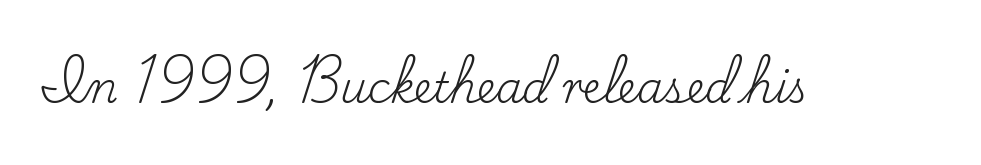
The image shows 42 px regular-weight serif type; set normal letter spacing, not underlined; low stroke contrast and a small x-height.
